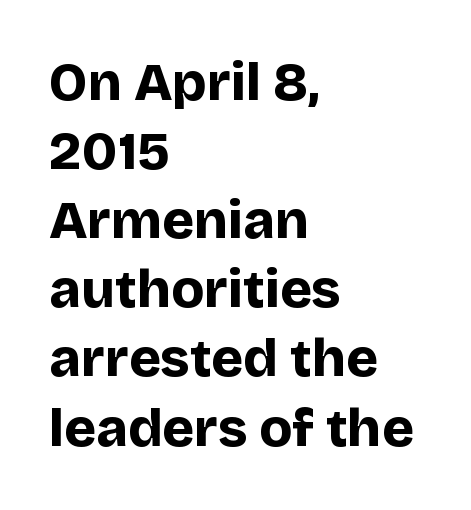
{"serif": "no", "italic": "no", "bold": "yes", "weight": "bold", "width": "normal", "stroke_contrast": "low", "x_height": "large", "monospaced": "no", "underline": "no", "align": "left", "line_spacing": "normal", "line_spacing_ratio": 1.28, "letter_spacing": "normal", "letter_spacing_em": 0.0, "glyph_px": 54}
